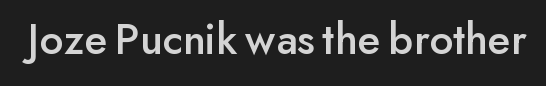
Q: Is the text italic (slanted)? A: No, it is upright.
Q: Is the typeface a serif or a sans-serif typeface? A: Sans-serif.
Q: Is the text underlined? A: No.
Q: Is the spacing between letters normal or unusually wide? A: Normal.
Q: Width (condensed, normal, or wide)? A: Normal.
Q: Stroke contrast? A: Low.
Q: x-height? A: Small.
Q: Monospaced? A: No.
